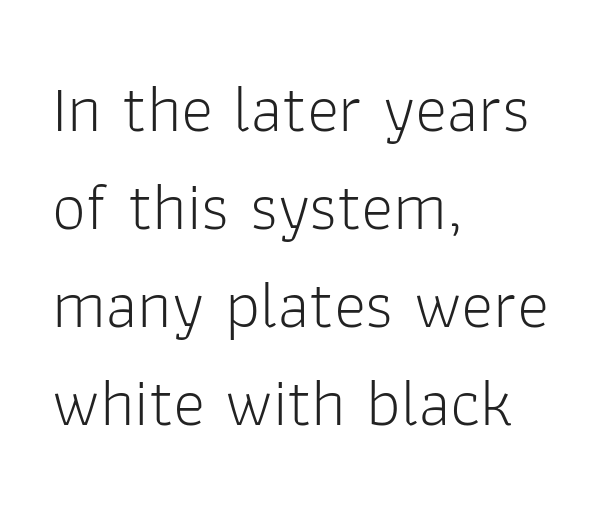
The image shows 68 px light sans-serif type, upright; set left-aligned, normal line spacing (1.44x), normal letter spacing, not underlined; low stroke contrast and a medium x-height.
